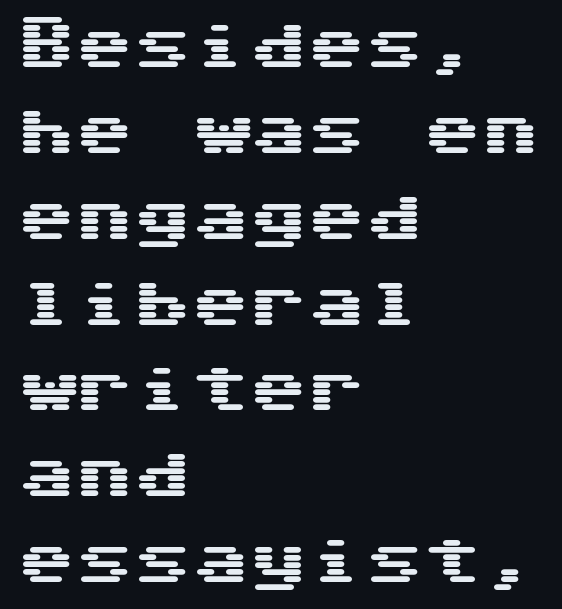
If you measured baseline to baseline, you'd find a middling distance. Glyph-to-glyph distance matches everyday printed text. The typography opts for an upright posture over an oblique one. The space directly below the letters is spotless. Serif or sans? Sans — the stroke terminals are bare. Which margin do the lines hug? The left one — the right edge is uneven.
